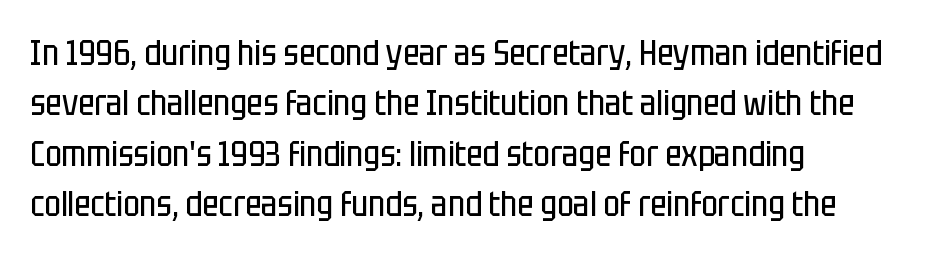
A typesetter would label this face a sans. The face looks like a standard text weight, possibly lighter. The rows are spaced the way most documents space them. Honestly, there is no underline to notice here at all. Here the designer chose a conventional face with non-uniform glyph widths.
